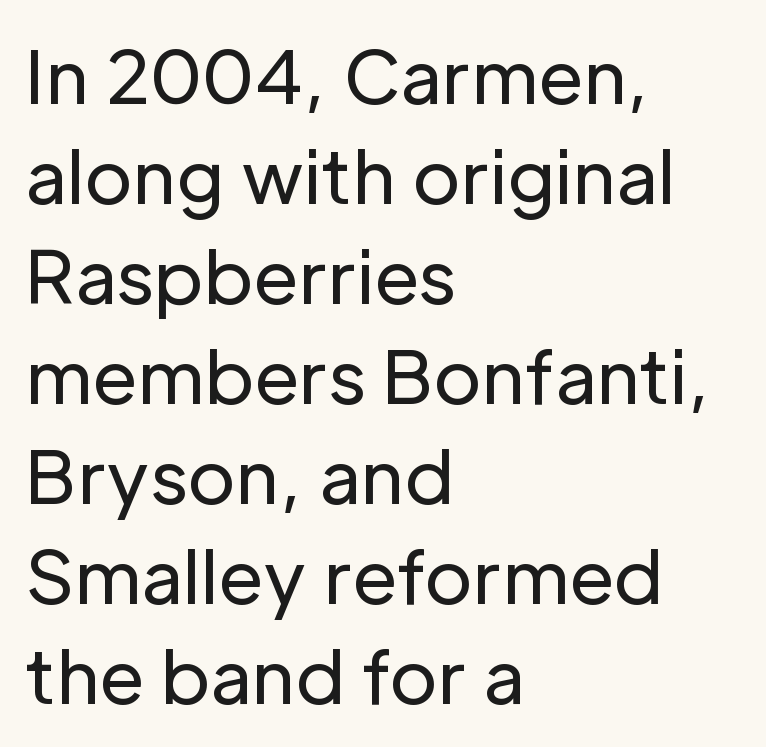
The image shows 73 px regular-weight sans-serif type, upright; set left-aligned, normal line spacing (1.37x), normal letter spacing, not underlined; low stroke contrast and a medium x-height.
